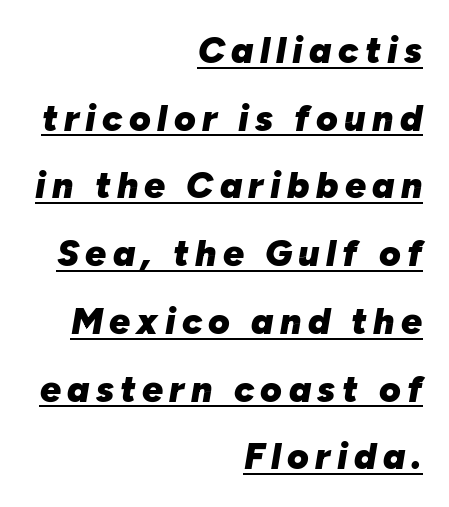
Q: Is the text bold? A: Yes.
Q: Is the text italic (slanted)? A: Yes, it leans right by about 10 degrees.
Q: Is the text underlined? A: Yes.
Q: How is the paragraph aligned? A: Right-aligned.
Q: Width (condensed, normal, or wide)? A: Normal.
Q: Stroke contrast? A: Low.
Q: x-height? A: Medium.
Q: Monospaced? A: No.
